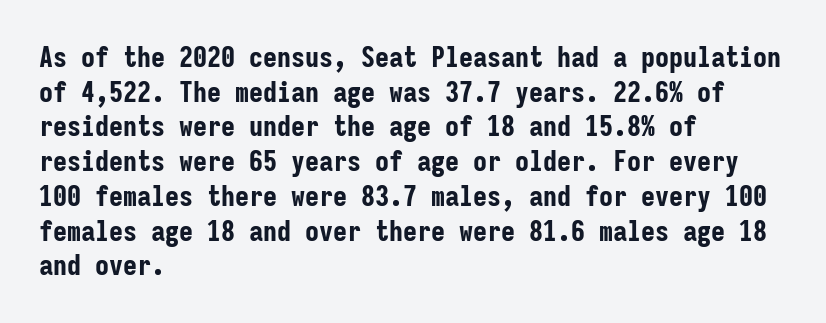
Q: Is the text bold? A: Yes.
Q: Is the text italic (slanted)? A: No, it is upright.
Q: Is the typeface a serif or a sans-serif typeface? A: Sans-serif.
Q: Is the text underlined? A: No.
Q: How is the paragraph aligned? A: Left-aligned.
Q: Is the spacing between letters normal or unusually wide? A: Normal.
Q: Width (condensed, normal, or wide)? A: Condensed.
Q: Stroke contrast? A: Low.
Q: x-height? A: Medium.
Q: Monospaced? A: Yes.
